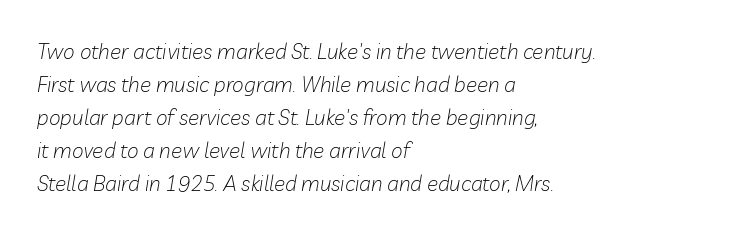
Baseline-to-baseline distance is the conventional proportion of letter height. The horizontal fit of the characters is conventional and even. Each row of text sits above clean, open space. The rendering anchors every line to the left-hand side.
